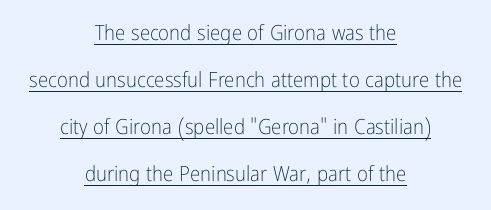
The image shows 21 px text type, upright; set centered, loose line spacing (2.24x), normal letter spacing, underlined.
